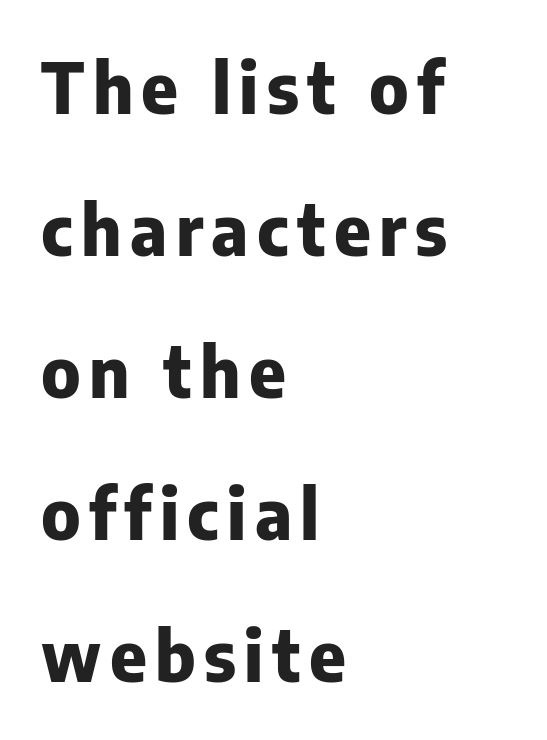
Q: Is the text bold? A: Yes.
Q: Is the text italic (slanted)? A: No, it is upright.
Q: Is the typeface a serif or a sans-serif typeface? A: Sans-serif.
Q: Is the text underlined? A: No.
Q: How is the paragraph aligned? A: Left-aligned.
Q: Is the spacing between lines tight, normal or loose? A: Loose.
Q: Width (condensed, normal, or wide)? A: Normal.
Q: Stroke contrast? A: Low.
Q: x-height? A: Medium.
Q: Monospaced? A: No.
